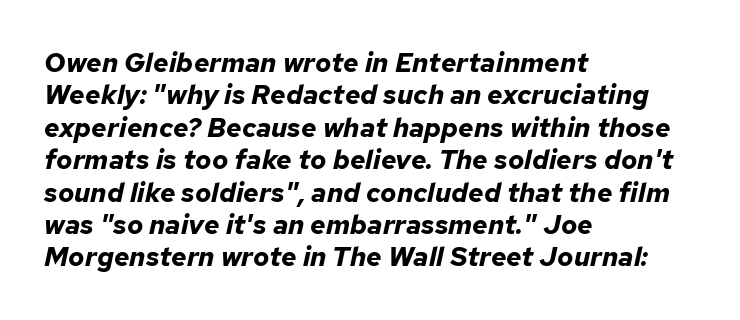
Q: Is the text bold? A: Yes.
Q: Is the text italic (slanted)? A: Yes, it leans right by about 12 degrees.
Q: Is the text underlined? A: No.
Q: How is the paragraph aligned? A: Left-aligned.
Q: Is the spacing between letters normal or unusually wide? A: Normal.
